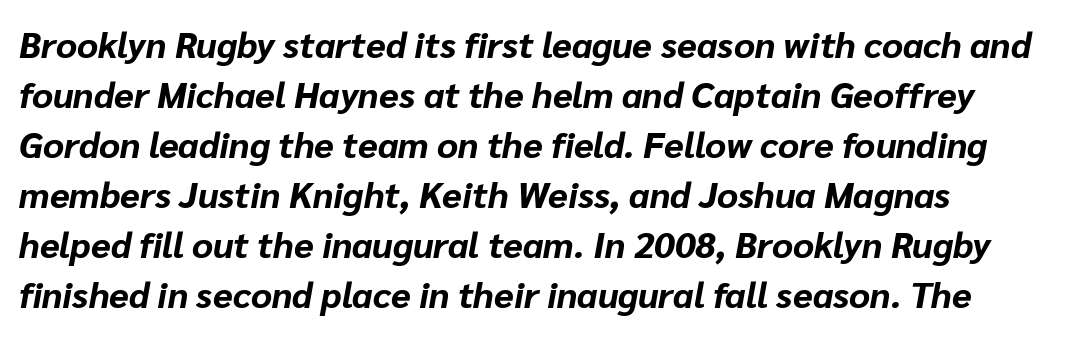
The image shows 36 px bold type, italic (leaning right); set left-aligned, normal line spacing (1.39x), normal letter spacing, not underlined; low stroke contrast and a medium x-height.
